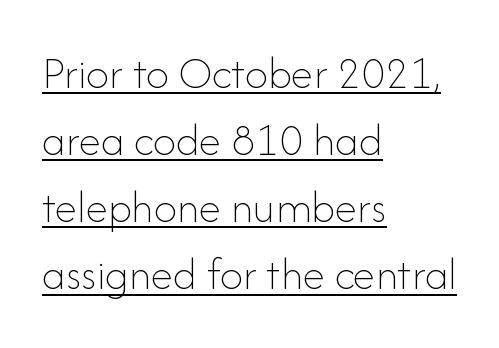
The letters stand upright; this is a roman face. In CSS terms this would be text-align: left. Quick note: underline on. The letters sit at their default tracking, neither squeezed nor spread. The block of text has a typical density, with ordinary space between rows.
